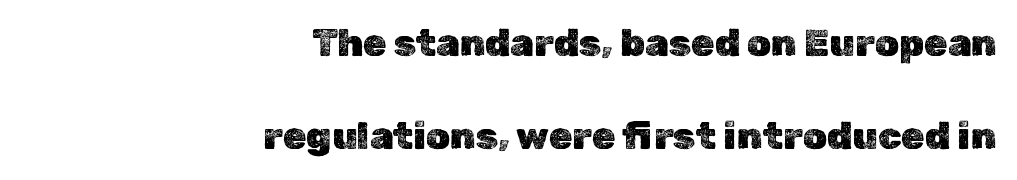
The image shows 38 px text type, upright; set right-aligned, loose line spacing (2.45x), normal letter spacing, not underlined; a medium x-height.
